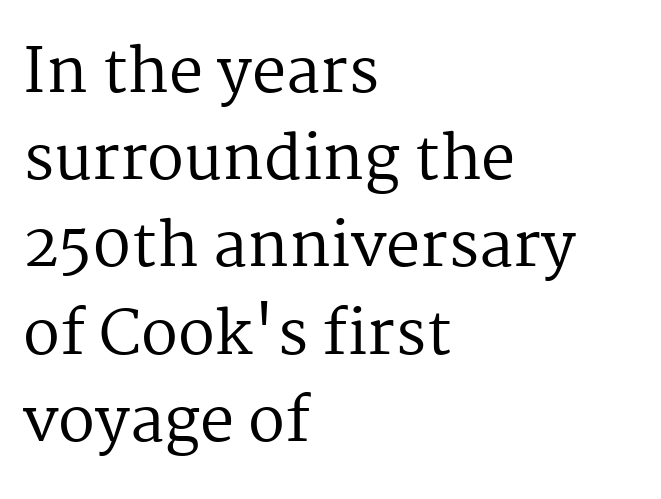
Q: Is the text bold? A: No.
Q: Is the text italic (slanted)? A: No, it is upright.
Q: Is the typeface a serif or a sans-serif typeface? A: Serif.
Q: Is the text underlined? A: No.
Q: How is the paragraph aligned? A: Left-aligned.
Q: Is the spacing between letters normal or unusually wide? A: Normal.
Q: Is the spacing between lines tight, normal or loose? A: Normal.
Q: Width (condensed, normal, or wide)? A: Normal.
Q: Stroke contrast? A: Medium.
Q: x-height? A: Medium.
Q: Monospaced? A: No.
